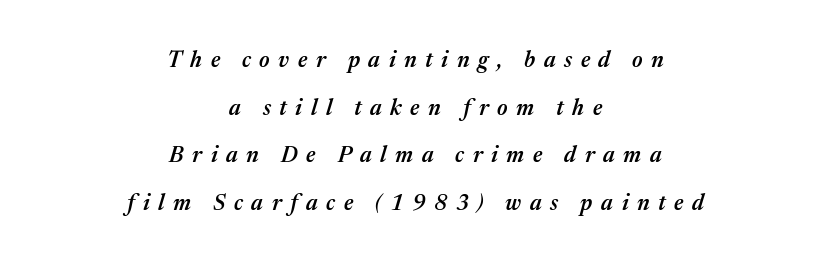
A great deal of white space separates one row of letters from the next. Any mark beneath the type? The region is blank. The glyphs look as if they've been sheared to an angle. A centered setting, common on invitations and titles, is used for this passage. This is the in-between weight designers call semibold or demi.
